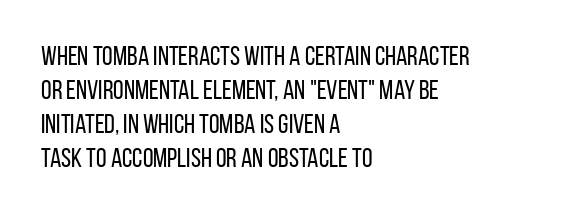
Q: Is the text bold? A: No.
Q: Is the text italic (slanted)? A: No, it is upright.
Q: Is the text underlined? A: No.
Q: How is the paragraph aligned? A: Left-aligned.
Q: Is the spacing between letters normal or unusually wide? A: Normal.
Q: Is the spacing between lines tight, normal or loose? A: Normal.
